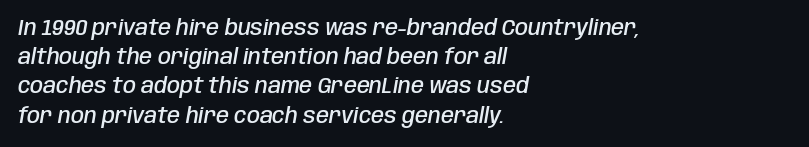
Honestly, there is no underline to notice here at all. Students, this is semibold: more ink than regular, less than bold. Notice how the stems are inclined rather than vertical — that's the hallmark of italics. Tracking here is standard; glyphs follow each other at the usual distance. Leading matches the norm, producing a regular column. The ragged edge is on the right, which tells us the setting is flush left.
